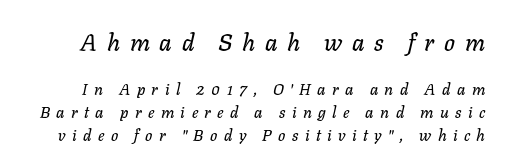
Q: Is the text italic (slanted)? A: Yes, it leans right by about 11 degrees.
Q: Is the text underlined? A: No.
Q: Is the spacing between letters normal or unusually wide? A: Unusually wide.
Q: Is the spacing between lines tight, normal or loose? A: Normal.
Q: Which block of text is set in a larger size, the first (top) or the second (bottom)? A: The first (top) one.
